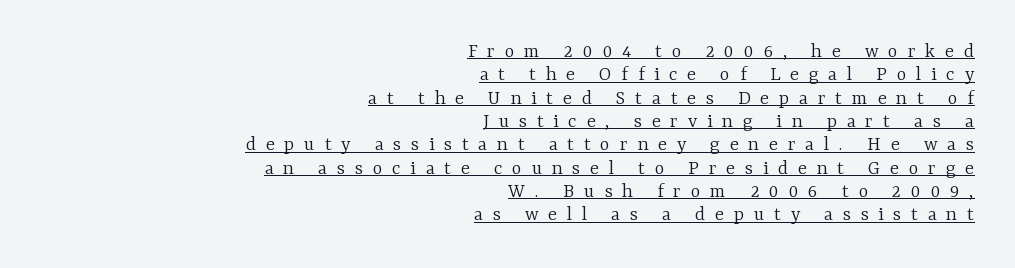
Letters have the restrained weight of plain body copy at most. This is underlined copy, the kind a proofreader might mark for attention. Casual observation: everything's shoved over to the right. The type sits square on the baseline with zero lean. Does extra space separate the letters? Yes, quite a lot of it. Students, observe: this is what under-led, compact text looks like.
